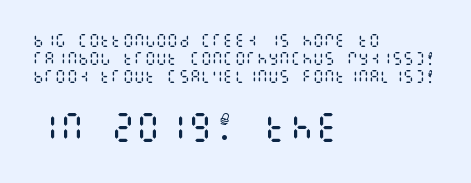
Q: Is the text bold? A: No.
Q: Is the text italic (slanted)? A: No, it is upright.
Q: Is the text underlined? A: No.
Q: How is the paragraph aligned? A: Left-aligned.
Q: Is the spacing between letters normal or unusually wide? A: Normal.
Q: Is the spacing between lines tight, normal or loose? A: Normal.
Q: Which block of text is set in a larger size, the first (top) or the second (bottom)? A: The second (bottom) one.
Q: Width (condensed, normal, or wide)? A: Condensed.
Q: Stroke contrast? A: Medium.
Q: x-height? A: Large.
